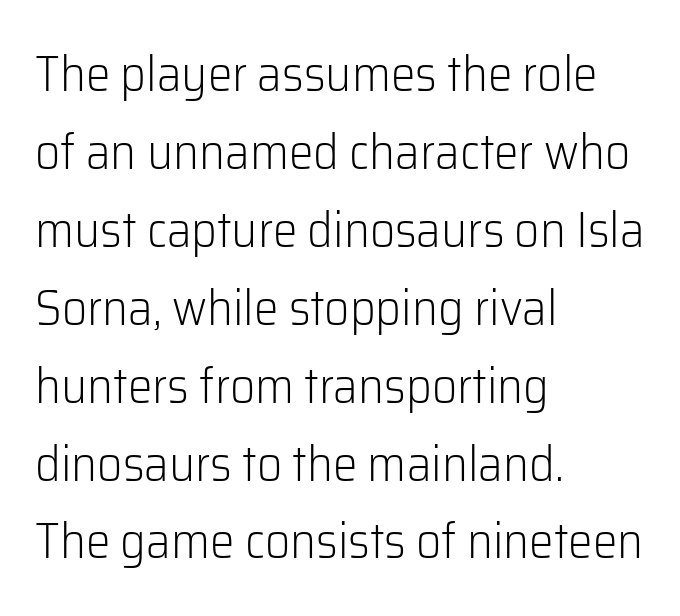
Q: Is the text bold? A: No.
Q: Is the text italic (slanted)? A: No, it is upright.
Q: Is the typeface a serif or a sans-serif typeface? A: Sans-serif.
Q: Is the text underlined? A: No.
Q: How is the paragraph aligned? A: Left-aligned.
Q: Is the spacing between letters normal or unusually wide? A: Normal.
Q: Is the spacing between lines tight, normal or loose? A: Normal.
Q: Width (condensed, normal, or wide)? A: Normal.
Q: Stroke contrast? A: Low.
Q: x-height? A: Medium.
Q: Monospaced? A: No.
